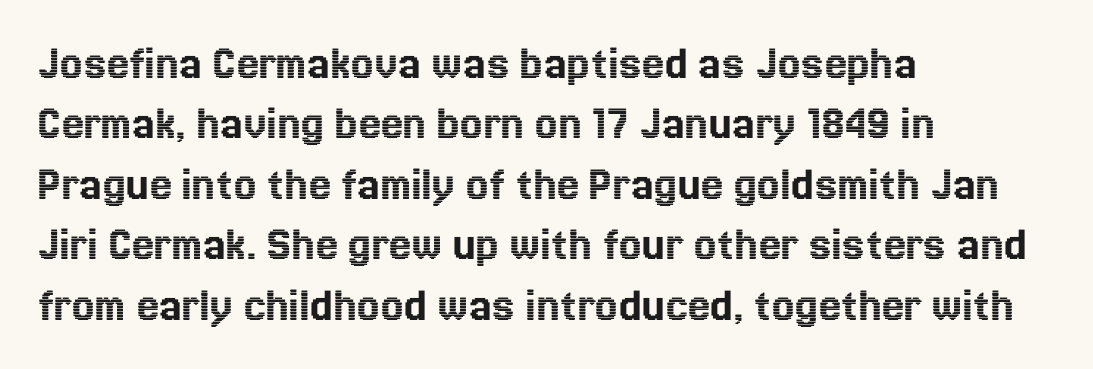
{"italic": "no", "width": "normal", "x_height": "medium", "monospaced": "no", "underline": "no", "align": "left", "line_spacing_ratio": 1.21, "letter_spacing": "normal", "letter_spacing_em": 0.0, "glyph_px": 50}
